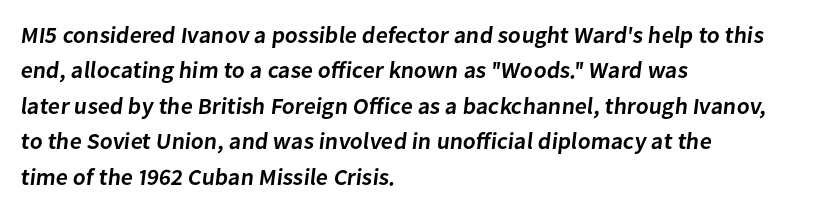
{"bold": "semi", "underline": "no", "align": "left", "line_spacing": "normal", "line_spacing_ratio": 1.54, "letter_spacing": "normal", "letter_spacing_em": 0.0, "glyph_px": 23}
